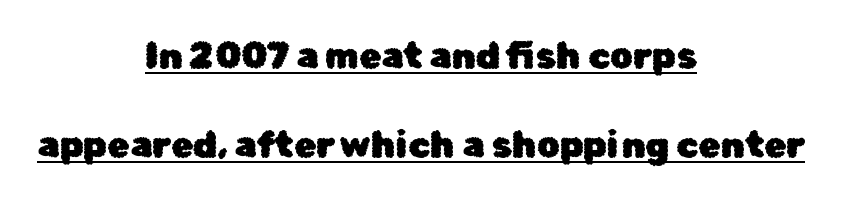
Q: Is the text italic (slanted)? A: No, it is upright.
Q: Is the typeface a serif or a sans-serif typeface? A: Sans-serif.
Q: Is the text underlined? A: Yes.
Q: How is the paragraph aligned? A: Centered.
Q: Is the spacing between letters normal or unusually wide? A: Normal.
Q: Is the spacing between lines tight, normal or loose? A: Loose.
Q: Width (condensed, normal, or wide)? A: Normal.
Q: Stroke contrast? A: Low.
Q: x-height? A: Medium.
Q: Monospaced? A: No.
